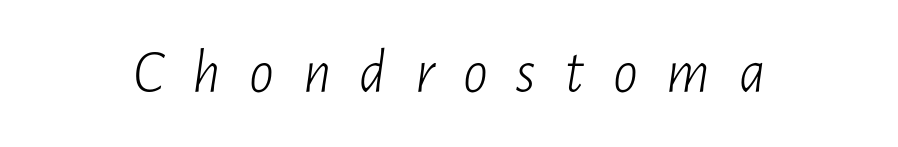
Unbolded letterforms with no extra heft. Character widths vary here, with narrow letters taking less room than wide ones. You could only call the tracking loose — the letters float apart. This is oblique type, the kind used for emphasis or titles. Clear beneath every line of the passage.
